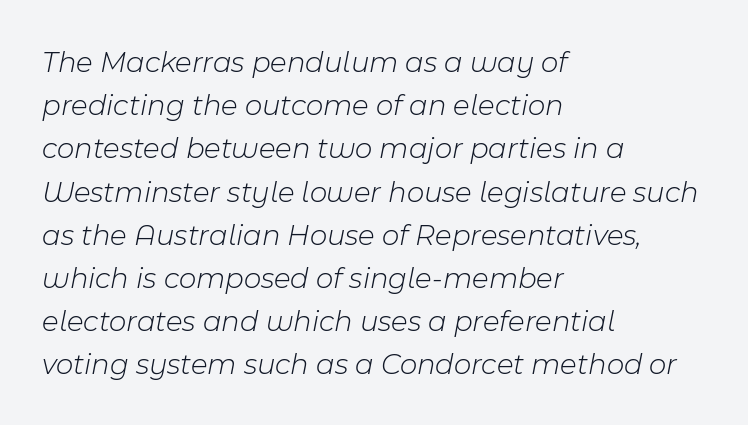
{"italic": "yes", "lean": "right", "slant_degrees": 11, "bold": "no", "weight": "light", "width": "normal", "stroke_contrast": "low", "x_height": "medium", "monospaced": "no", "underline": "no", "align": "left", "line_spacing": "normal", "line_spacing_ratio": 1.44, "letter_spacing": "normal", "letter_spacing_em": 0.0, "glyph_px": 30}
